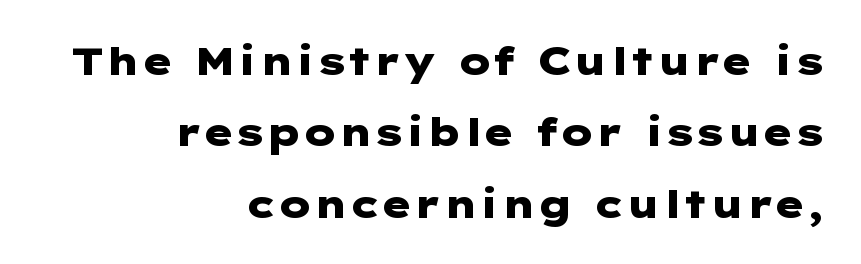
Rendered with straight, roman letterforms. Plain, unruled lines of type. Students, this is bold: see how much ink each stroke carries. You can tell from the bare stems that sans-serif type was used. Spacing between characters is what you'd get straight out of the box. This sample is right-justified, so line beginnings fall wherever the words allow.
